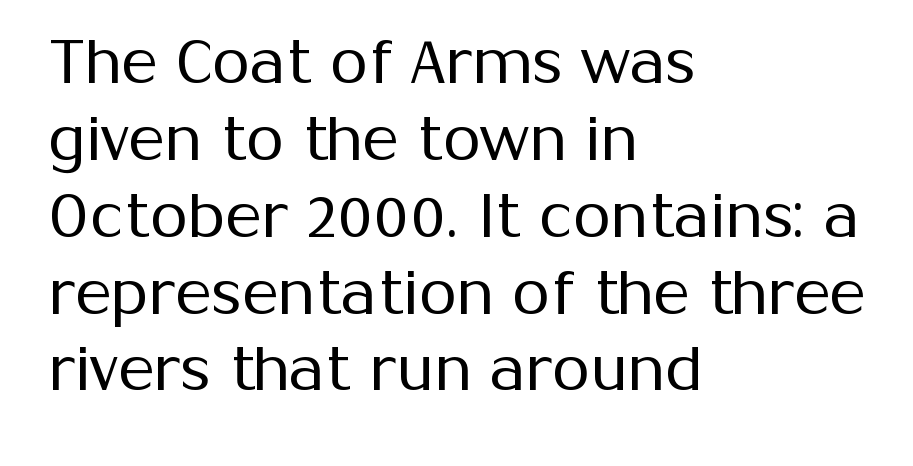
Is there much room between lines? A standard amount, neither cramped nor airy. The characters are drawn with everyday or finer stroke widths. This is the regular roman posture of the typeface. Varying glyph widths throughout — classic text-font behaviour.
